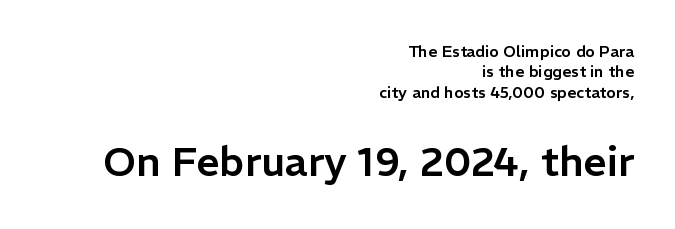
The image shows 41 px sans-serif type, upright; set right-aligned, normal line spacing (1.27x), normal letter spacing, not underlined; the second (bottom) block is 2.56x larger; low stroke contrast and a medium x-height.
